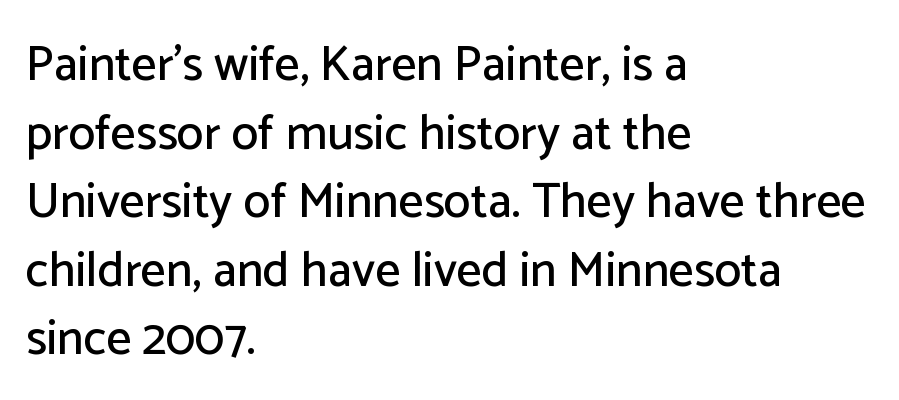
{"serif": "no", "italic": "no", "width": "normal", "stroke_contrast": "low", "x_height": "medium", "monospaced": "no", "underline": "no", "align": "left", "line_spacing": "normal", "line_spacing_ratio": 1.4, "letter_spacing": "normal", "letter_spacing_em": 0.0, "glyph_px": 49}
